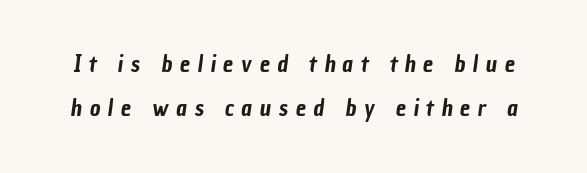
The image shows 23 px text type; set loose line spacing (1.93x), unusually wide letter spacing (+0.33 em), not underlined.
